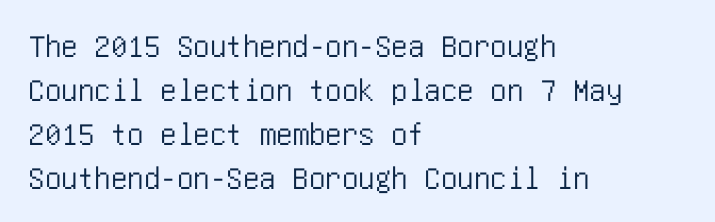
A bare baseline throughout the passage. This sample keeps an unexceptional amount of space between lines. Layout note: lines flush left. The letters sit at their default tracking, neither squeezed nor spread. Stroke terminals: plain, sans-serif.
